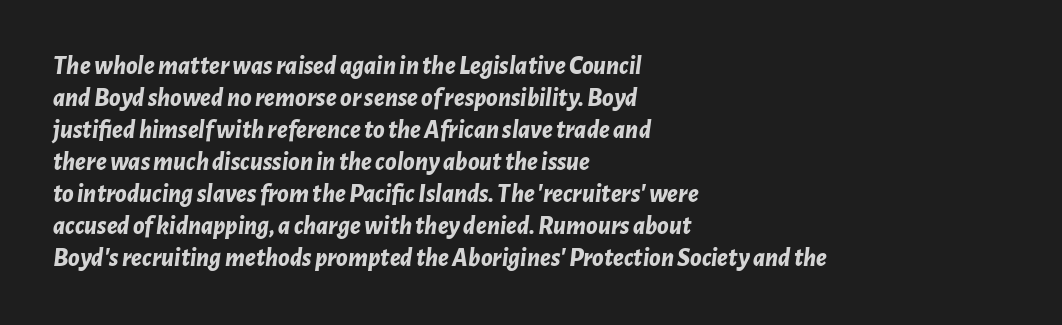
The image shows 26 px bold type, italic (leaning right); set left-aligned, line spacing 1.23x, normal letter spacing, not underlined.
